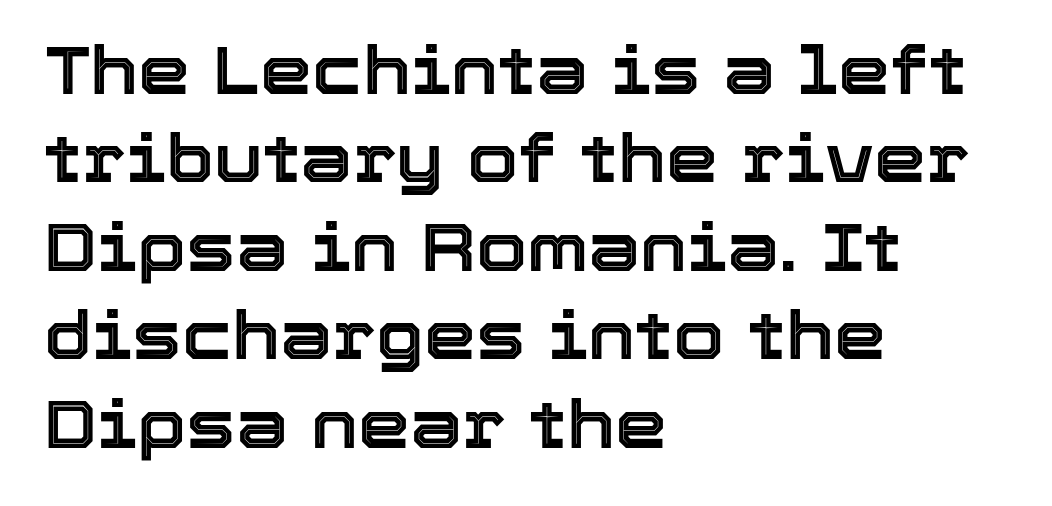
Compared with typical body copy, the letter spacing here is the same. Quick note: not italic, upright. Casual observation: everything's shoved over to the left. Think of a printed novel: that variable character pitch is what you see here.
